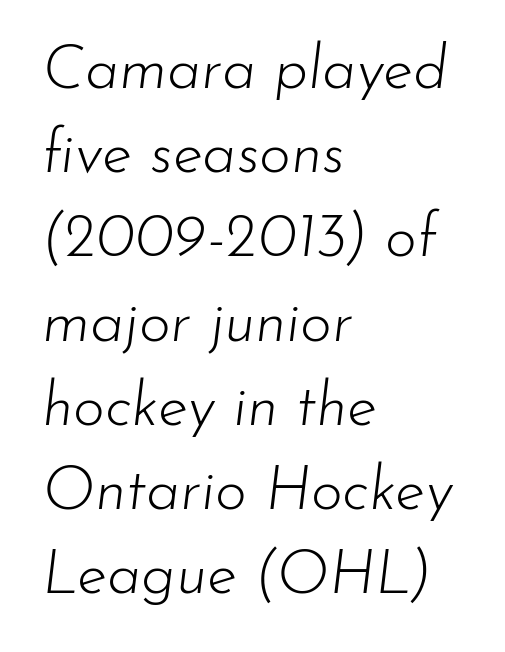
{"italic": "yes", "lean": "right", "slant_degrees": 7, "bold": "no", "weight": "light", "width": "normal", "stroke_contrast": "low", "x_height": "small", "monospaced": "no", "underline": "no", "align": "left", "line_spacing": "normal", "line_spacing_ratio": 1.38, "letter_spacing": "normal", "letter_spacing_em": 0.0, "glyph_px": 61}
